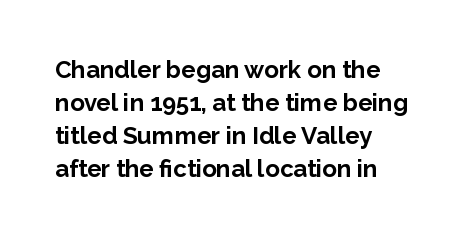
{"italic": "no", "bold": "yes", "underline": "no", "align": "left", "line_spacing": "normal", "line_spacing_ratio": 1.38, "letter_spacing": "normal", "letter_spacing_em": 0.0, "glyph_px": 24}
